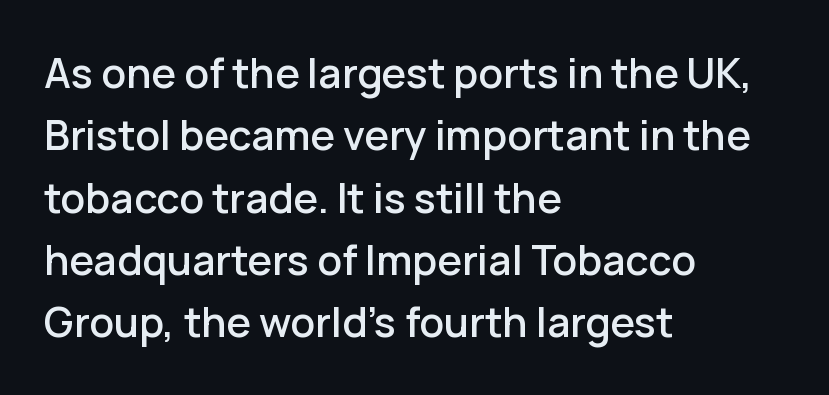
The font family rendered here belongs to the sans-serif group. Regular leading. Does the copy run flush right? No — it runs flush left. Words float on clear page, feet unadorned.
